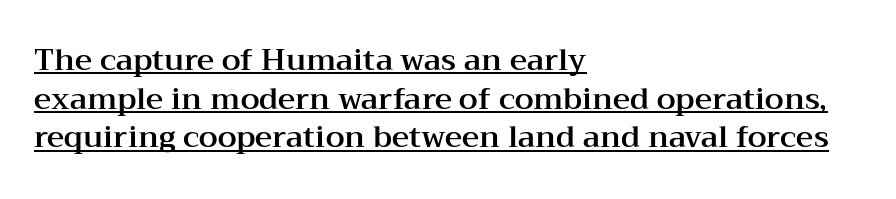
{"serif": "yes", "italic": "no", "width": "wide", "stroke_contrast": "medium", "x_height": "medium", "monospaced": "no", "underline": "yes", "align": "left", "line_spacing": "normal", "line_spacing_ratio": 1.29, "letter_spacing": "normal", "letter_spacing_em": 0.0, "glyph_px": 30}
